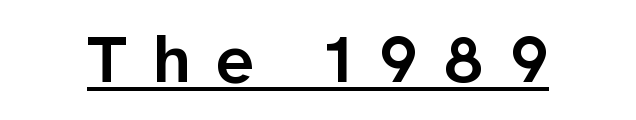
The image shows 67 px semibold sans-serif type, upright; set unusually wide letter spacing (+0.38 em), underlined; low stroke contrast and a medium x-height.
